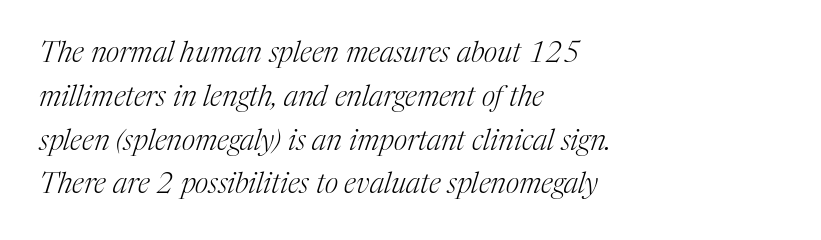
Compared with a typical body face, this is equally light or lighter still. One-word summary of the alignment: left. You could call the tracking neutral — neither tight nor loose. The rendering applies a slant to the glyphs.
